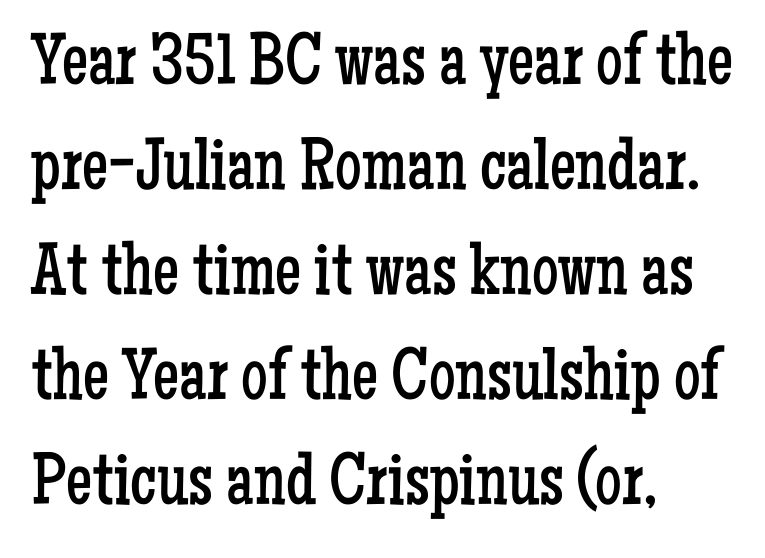
This rendering features lettering with no underline. The typography opts for an upright posture over an oblique one. Each letter keeps its own natural width here, so spacing adapts to shape. The space between consecutive lines is moderate. The text block is weighted toward the left margin, trailing off unevenly rightward.
